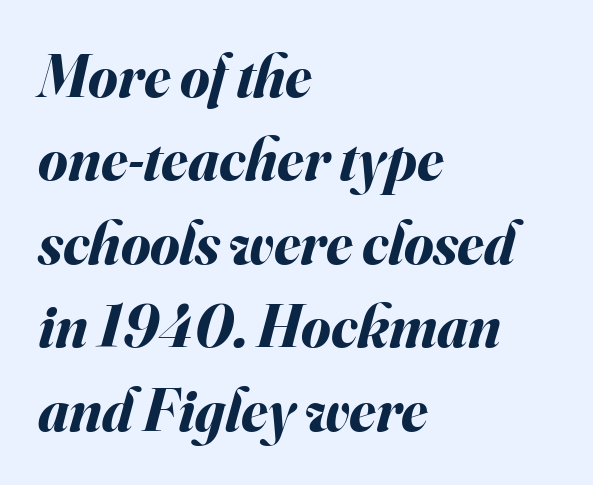
The image shows 60 px bold type, italic (leaning right); set left-aligned, normal line spacing (1.39x), normal letter spacing, not underlined; medium stroke contrast and a small x-height.
